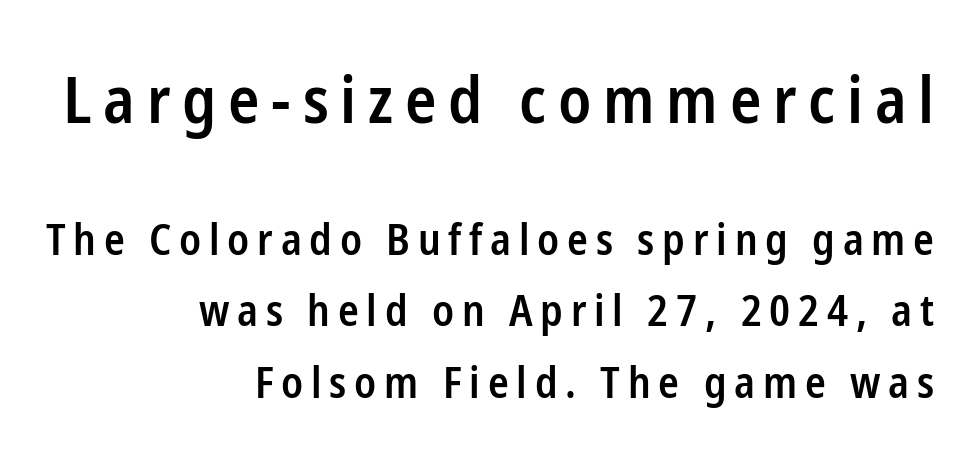
The image shows 65 px semibold, condensed sans-serif type, upright; set right-aligned, normal line spacing (1.66x), not underlined; the first (top) block is 1.51x larger; low stroke contrast and a medium x-height.
